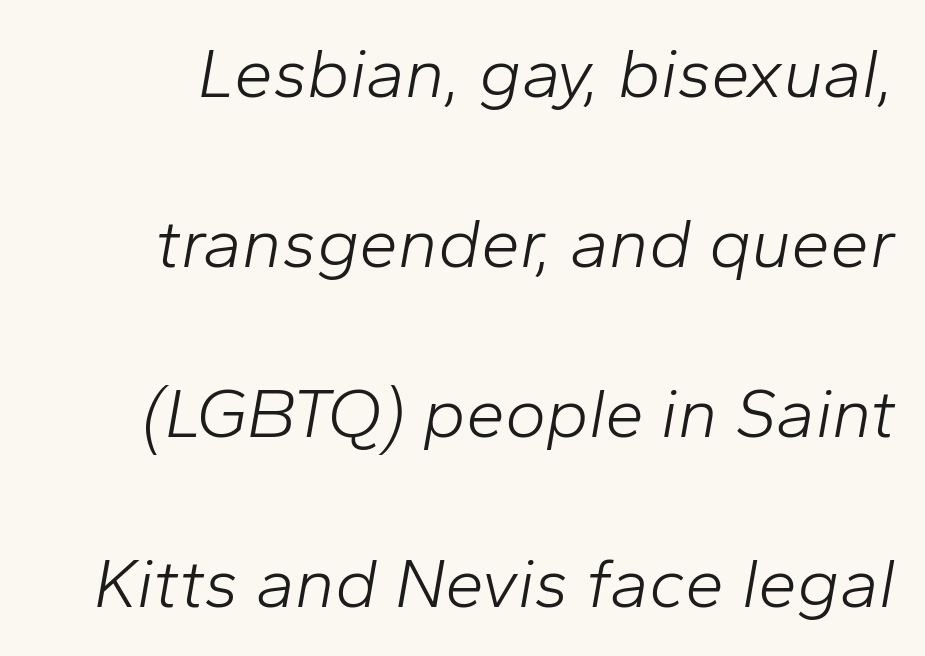
{"italic": "yes", "lean": "right", "slant_degrees": 10, "bold": "no", "weight": "light", "width": "normal", "stroke_contrast": "low", "x_height": "medium", "monospaced": "no", "underline": "no", "line_spacing": "loose", "line_spacing_ratio": 2.43, "letter_spacing": "normal", "letter_spacing_em": 0.0, "glyph_px": 70}
